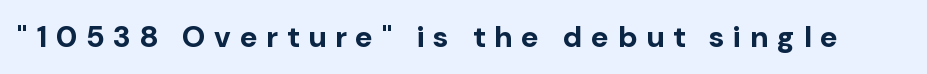
{"serif": "no", "italic": "no", "bold": "yes", "weight": "bold", "width": "normal", "stroke_contrast": "low", "x_height": "medium", "monospaced": "no", "underline": "no", "letter_spacing": "wide", "letter_spacing_em": 0.29, "glyph_px": 30}
